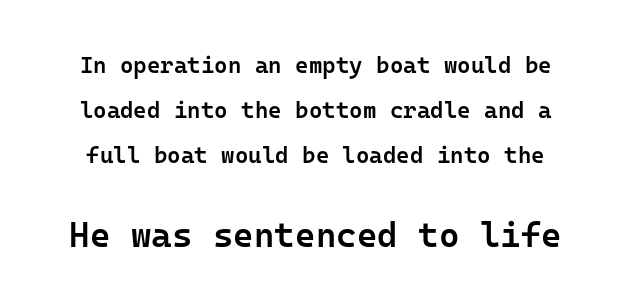
Q: Is the text bold? A: Semi-bold.
Q: Is the text italic (slanted)? A: No, it is upright.
Q: Is the typeface a serif or a sans-serif typeface? A: Sans-serif.
Q: Is the text underlined? A: No.
Q: Is the spacing between letters normal or unusually wide? A: Normal.
Q: Is the spacing between lines tight, normal or loose? A: Loose.
Q: Which block of text is set in a larger size, the first (top) or the second (bottom)? A: The second (bottom) one.
Q: Width (condensed, normal, or wide)? A: Normal.
Q: Stroke contrast? A: Low.
Q: x-height? A: Medium.
Q: Monospaced? A: Yes.
